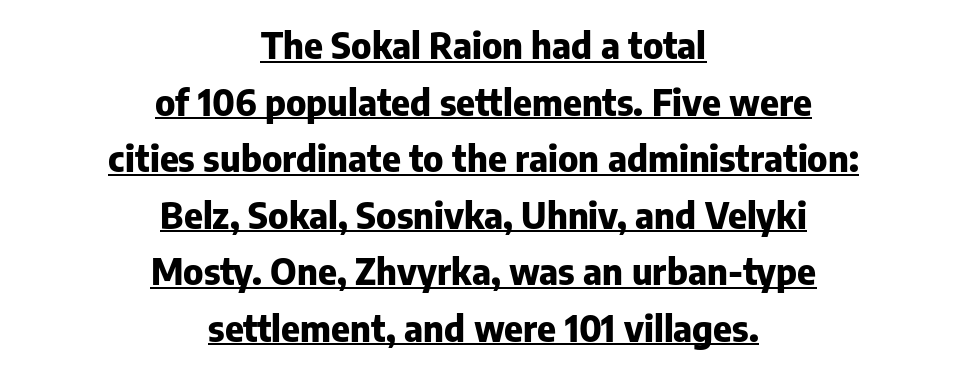
The image shows 36 px heavy sans-serif type, upright; set centered, normal line spacing (1.57x), normal letter spacing, underlined; low stroke contrast and a medium x-height.
